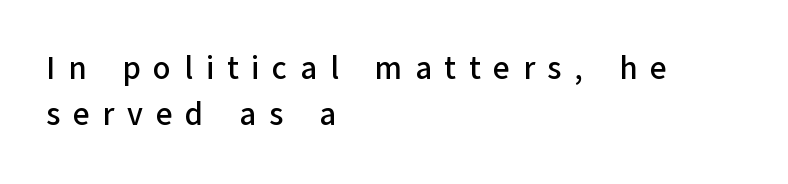
{"serif": "no", "italic": "no", "width": "normal", "stroke_contrast": "low", "x_height": "medium", "monospaced": "no", "underline": "no", "align": "left", "line_spacing": "normal", "line_spacing_ratio": 1.45, "letter_spacing": "wide", "letter_spacing_em": 0.4, "glyph_px": 32}
